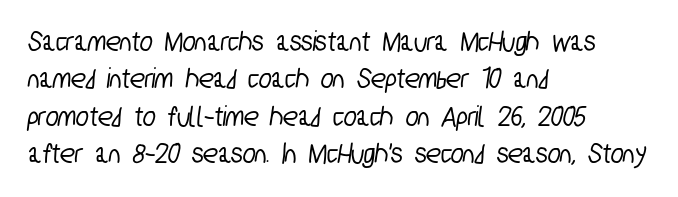
The image shows 30 px condensed sans-serif type; set left-aligned, normal line spacing (1.25x), normal letter spacing, not underlined; low stroke contrast and a medium x-height.
